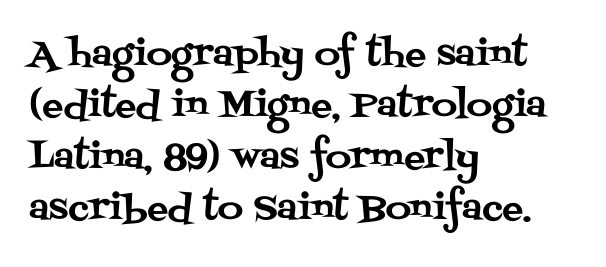
{"serif": "yes", "italic": "no", "width": "normal", "stroke_contrast": "medium", "x_height": "large", "monospaced": "no", "underline": "no", "align": "left", "line_spacing": "normal", "line_spacing_ratio": 1.47, "letter_spacing": "normal", "letter_spacing_em": 0.0, "glyph_px": 35}
